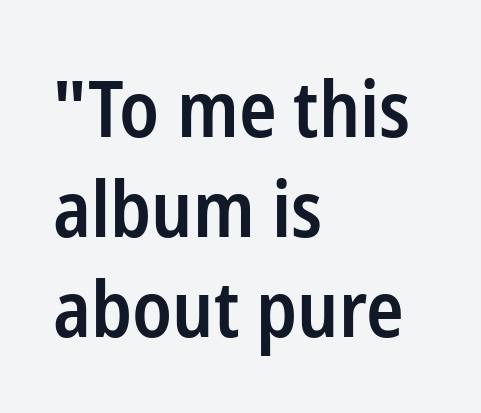
{"serif": "no", "italic": "no", "bold": "semi", "weight": "semibold", "width": "condensed", "stroke_contrast": "low", "x_height": "medium", "monospaced": "no", "underline": "no", "align": "left", "line_spacing": "normal", "line_spacing_ratio": 1.28, "letter_spacing": "normal", "letter_spacing_em": 0.0, "glyph_px": 78}
